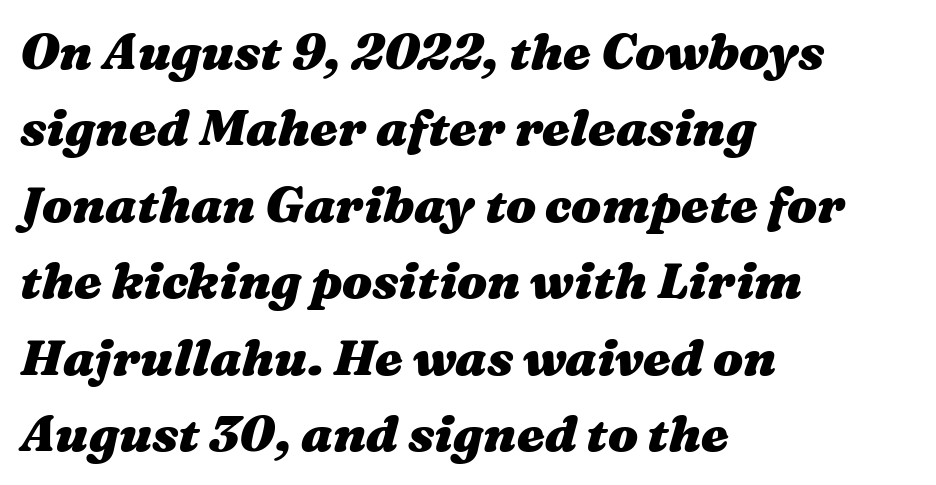
{"italic": "yes", "lean": "right", "slant_degrees": 16, "bold": "yes", "weight": "heavy", "width": "wide", "stroke_contrast": "medium", "x_height": "medium", "monospaced": "no", "underline": "no", "align": "left", "line_spacing": "normal", "line_spacing_ratio": 1.53, "letter_spacing": "normal", "letter_spacing_em": 0.0, "glyph_px": 50}
